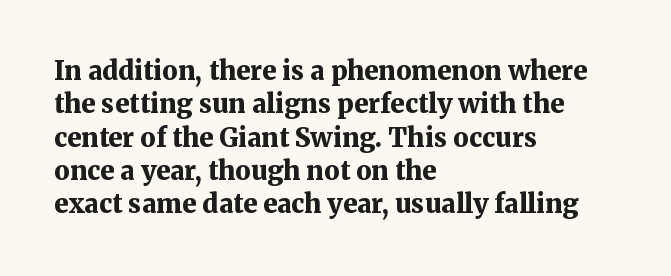
{"italic": "no", "bold": "yes", "underline": "no", "align": "left", "line_spacing": "normal", "line_spacing_ratio": 1.28, "letter_spacing": "normal", "letter_spacing_em": 0.0, "glyph_px": 26}
